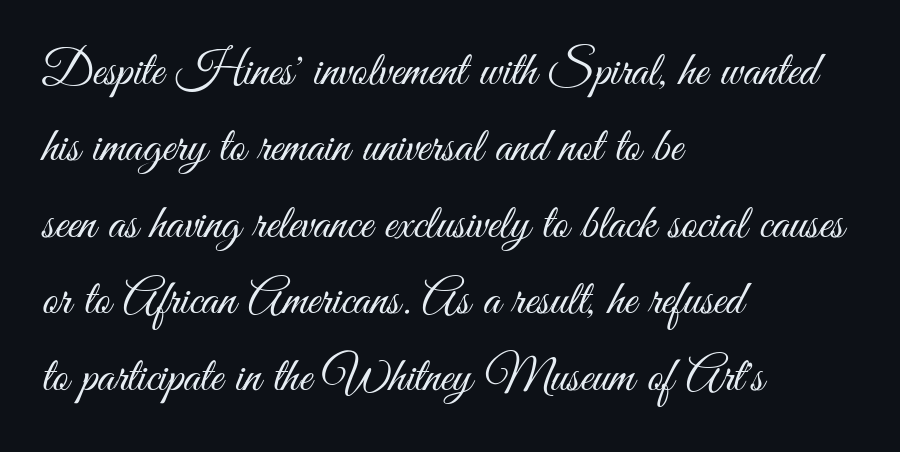
The image shows 49 px light, condensed sans-serif type; set left-aligned, normal line spacing (1.56x), normal letter spacing, not underlined; medium stroke contrast and a small x-height.
